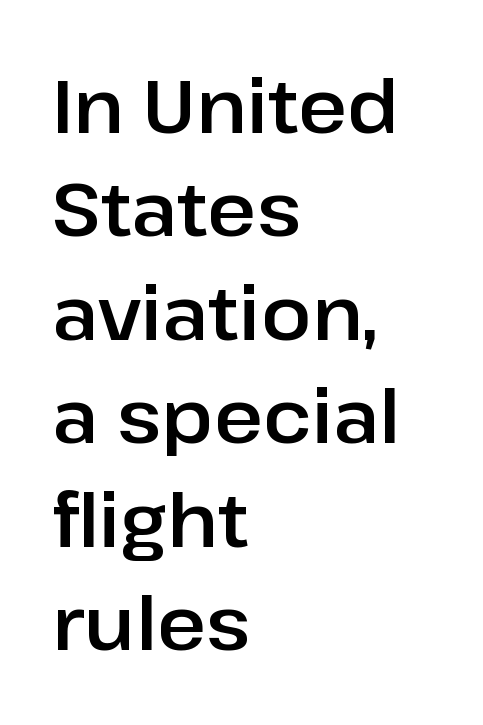
Q: Is the text italic (slanted)? A: No, it is upright.
Q: Is the typeface a serif or a sans-serif typeface? A: Sans-serif.
Q: Is the text underlined? A: No.
Q: How is the paragraph aligned? A: Left-aligned.
Q: Is the spacing between letters normal or unusually wide? A: Normal.
Q: Is the spacing between lines tight, normal or loose? A: Normal.
Q: Width (condensed, normal, or wide)? A: Normal.
Q: Stroke contrast? A: Low.
Q: x-height? A: Medium.
Q: Monospaced? A: No.
